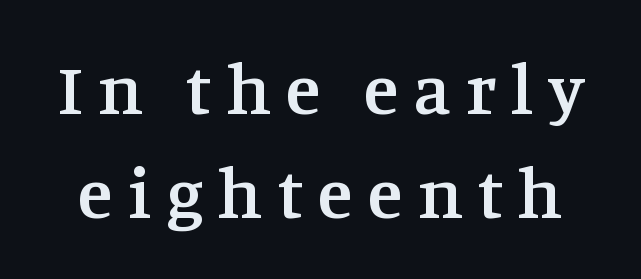
{"serif": "yes", "italic": "no", "bold": "semi", "weight": "semibold", "width": "normal", "stroke_contrast": "medium", "x_height": "large", "monospaced": "no", "underline": "no", "line_spacing": "normal", "line_spacing_ratio": 1.45, "letter_spacing": "wide", "letter_spacing_em": 0.21, "glyph_px": 72}
